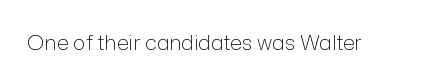
{"italic": "no", "bold": "no", "underline": "no", "letter_spacing": "normal", "letter_spacing_em": 0.0, "glyph_px": 21}
